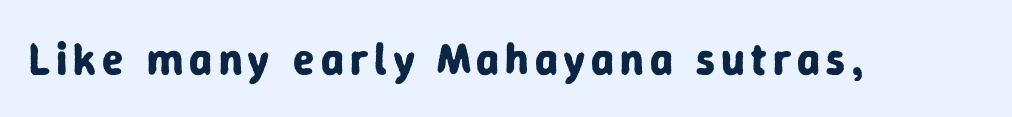
This sample has the flowing, uneven cadence of proportional lettering. The letters stand upright; this is a roman face. What weight is shown? A full bold with thick strokes. Type style note: lacks serifs.
